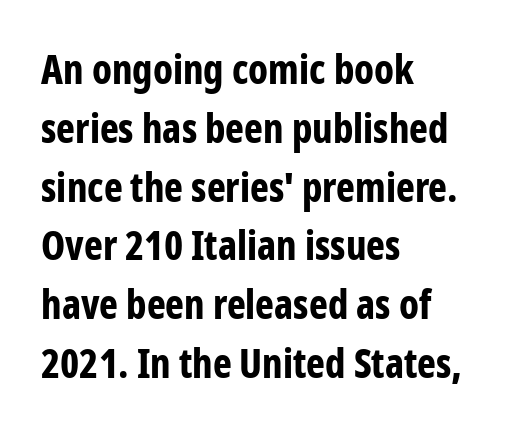
Q: Is the text bold? A: Yes.
Q: Is the text italic (slanted)? A: No, it is upright.
Q: Is the typeface a serif or a sans-serif typeface? A: Sans-serif.
Q: Is the text underlined? A: No.
Q: How is the paragraph aligned? A: Left-aligned.
Q: Is the spacing between letters normal or unusually wide? A: Normal.
Q: Is the spacing between lines tight, normal or loose? A: Normal.
Q: Width (condensed, normal, or wide)? A: Condensed.
Q: Stroke contrast? A: Low.
Q: x-height? A: Medium.
Q: Monospaced? A: No.
